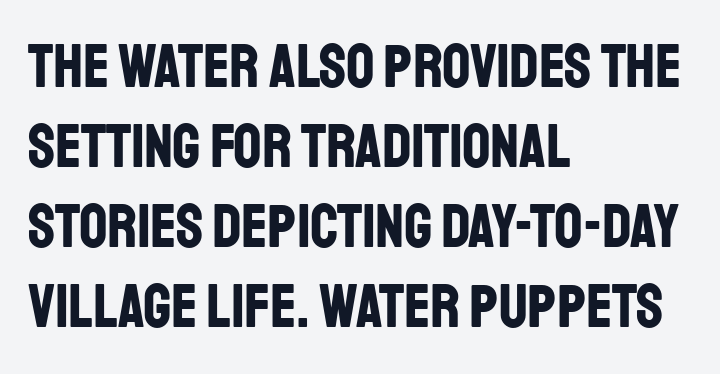
Q: Is the text bold? A: Yes.
Q: Is the text italic (slanted)? A: No, it is upright.
Q: Is the typeface a serif or a sans-serif typeface? A: Sans-serif.
Q: Is the text underlined? A: No.
Q: How is the paragraph aligned? A: Left-aligned.
Q: Is the spacing between letters normal or unusually wide? A: Normal.
Q: Is the spacing between lines tight, normal or loose? A: Normal.
Q: Width (condensed, normal, or wide)? A: Condensed.
Q: Stroke contrast? A: Low.
Q: x-height? A: Large.
Q: Monospaced? A: No.
